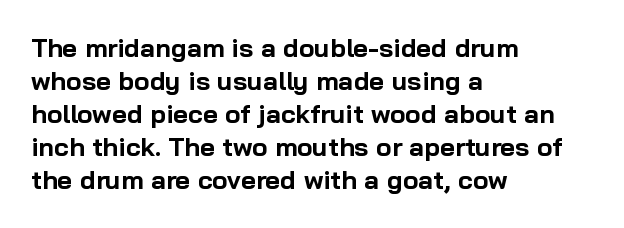
Q: Is the text bold? A: Yes.
Q: Is the text italic (slanted)? A: No, it is upright.
Q: Is the text underlined? A: No.
Q: How is the paragraph aligned? A: Left-aligned.
Q: Is the spacing between letters normal or unusually wide? A: Normal.
Q: Is the spacing between lines tight, normal or loose? A: Normal.
